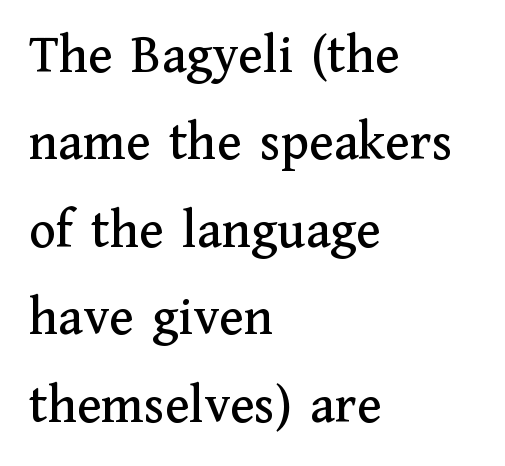
Q: Is the text italic (slanted)? A: No, it is upright.
Q: Is the typeface a serif or a sans-serif typeface? A: Serif.
Q: Is the text underlined? A: No.
Q: How is the paragraph aligned? A: Left-aligned.
Q: Is the spacing between letters normal or unusually wide? A: Normal.
Q: Is the spacing between lines tight, normal or loose? A: Normal.
Q: Width (condensed, normal, or wide)? A: Normal.
Q: Stroke contrast? A: Medium.
Q: x-height? A: Medium.
Q: Monospaced? A: No.
